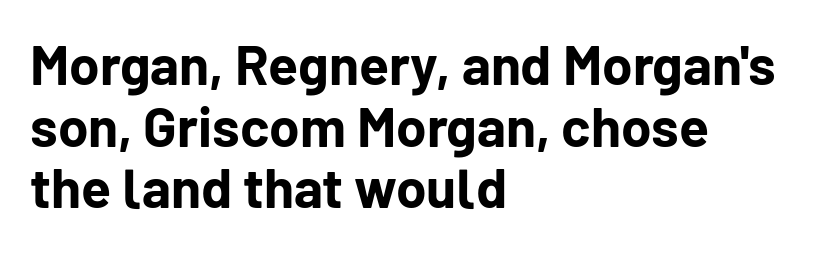
The image shows 55 px bold sans-serif type, upright; set left-aligned, tight line spacing (1.12x), normal letter spacing, not underlined; low stroke contrast and a medium x-height.
